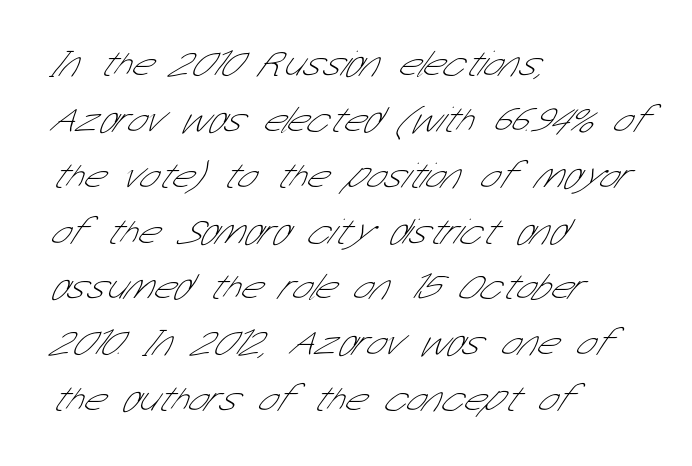
{"serif": "no", "bold": "no", "weight": "thin", "width": "condensed", "stroke_contrast": "low", "x_height": "medium", "monospaced": "no", "underline": "no", "align": "left", "line_spacing": "normal", "line_spacing_ratio": 1.51, "letter_spacing": "normal", "letter_spacing_em": 0.0, "glyph_px": 37}
